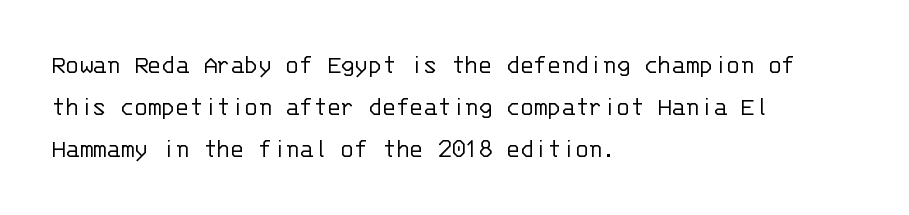
The image shows 28 px light sans-serif type, upright, monospaced; set left-aligned, normal line spacing (1.5x), normal letter spacing, not underlined; low stroke contrast and a large x-height.
